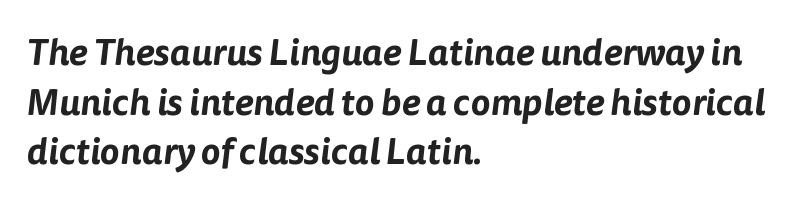
{"serif": "no", "width": "normal", "stroke_contrast": "low", "x_height": "medium", "monospaced": "no", "underline": "no", "align": "left", "line_spacing": "normal", "line_spacing_ratio": 1.34, "letter_spacing": "normal", "letter_spacing_em": 0.0, "glyph_px": 37}
